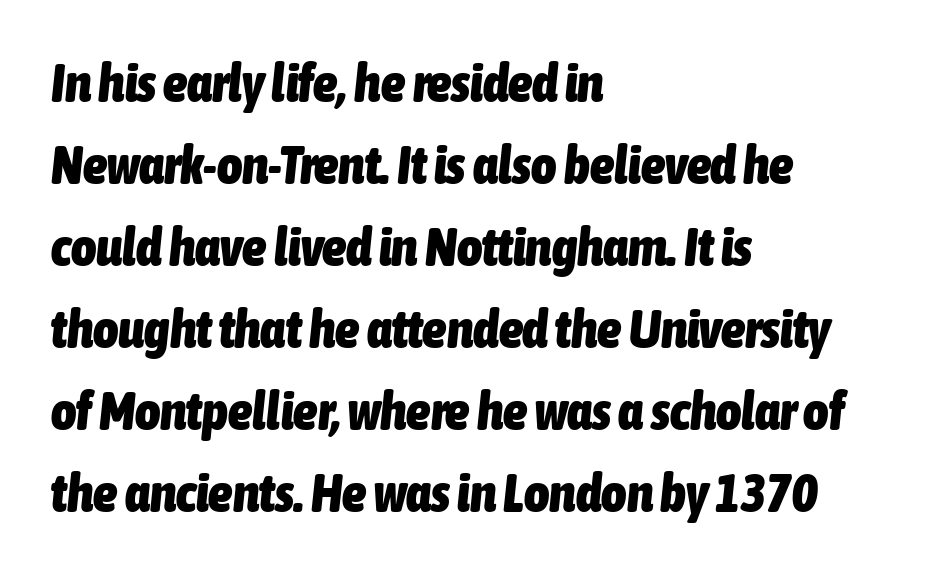
Q: Is the text bold? A: Yes.
Q: Is the text italic (slanted)? A: Yes, it leans right by about 6 degrees.
Q: Is the text underlined? A: No.
Q: How is the paragraph aligned? A: Left-aligned.
Q: Is the spacing between letters normal or unusually wide? A: Normal.
Q: Is the spacing between lines tight, normal or loose? A: Normal.
Q: Width (condensed, normal, or wide)? A: Condensed.
Q: Stroke contrast? A: Low.
Q: x-height? A: Medium.
Q: Monospaced? A: No.
